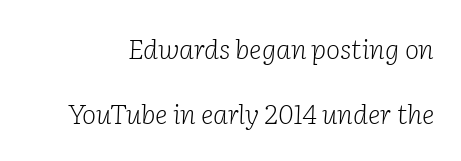
Weight: not bold — regular or lighter. The typography opts for an oblique posture over an upright one. Unmarked baselines from the first word to the last. Quick note: interline space is abundant.
